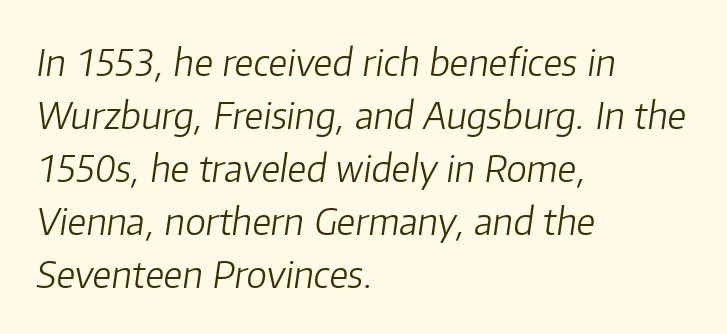
Summary of vertical rhythm: regular, with standard interline spacing. You could not count columns in this text — the font is proportionally spaced. Students, note that the glyphs here touch the page at normal intervals. Each stroke keeps to a modest, everyday thickness or less. Looking at the ascenders, they clearly lean.
